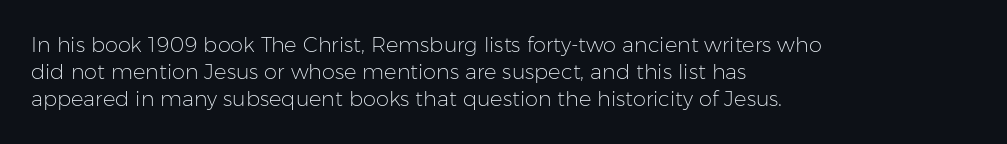
The image shows 21 px text type, upright; set left-aligned, normal line spacing (1.29x), normal letter spacing, not underlined.
